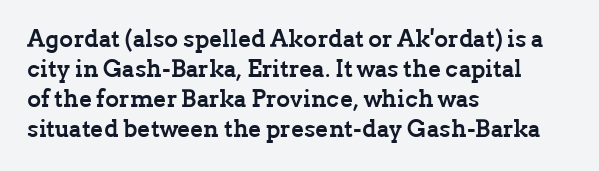
Q: Is the text bold? A: Yes.
Q: Is the text italic (slanted)? A: No, it is upright.
Q: Is the text underlined? A: No.
Q: How is the paragraph aligned? A: Left-aligned.
Q: Is the spacing between letters normal or unusually wide? A: Normal.
Q: Is the spacing between lines tight, normal or loose? A: Normal.
